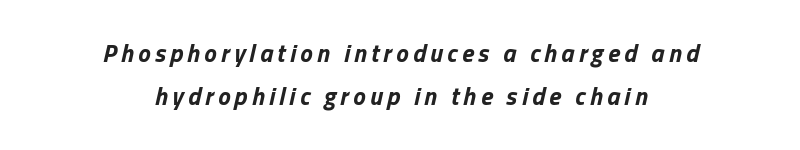
{"italic": "yes", "lean": "right", "slant_degrees": 13, "bold": "yes", "underline": "no", "align": "center", "line_spacing_ratio": 1.74, "glyph_px": 25}
